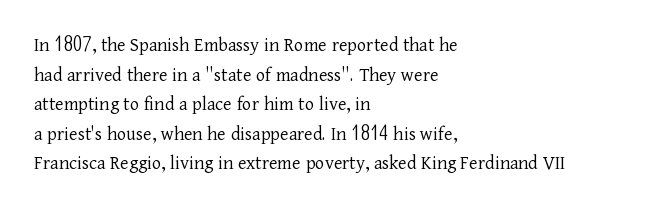
{"italic": "no", "bold": "no", "underline": "no", "align": "left", "line_spacing": "normal", "line_spacing_ratio": 1.48, "letter_spacing": "normal", "letter_spacing_em": 0.0, "glyph_px": 20}
